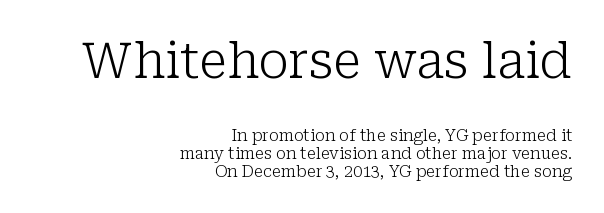
{"serif": "yes", "italic": "no", "bold": "no", "weight": "light", "width": "normal", "stroke_contrast": "low", "x_height": "medium", "monospaced": "no", "underline": "no", "align": "right", "line_spacing": "tight", "line_spacing_ratio": 1.12, "letter_spacing": "normal", "letter_spacing_em": 0.0, "larger_block": "first", "size_ratio": 3.06, "glyph_px": 49}
